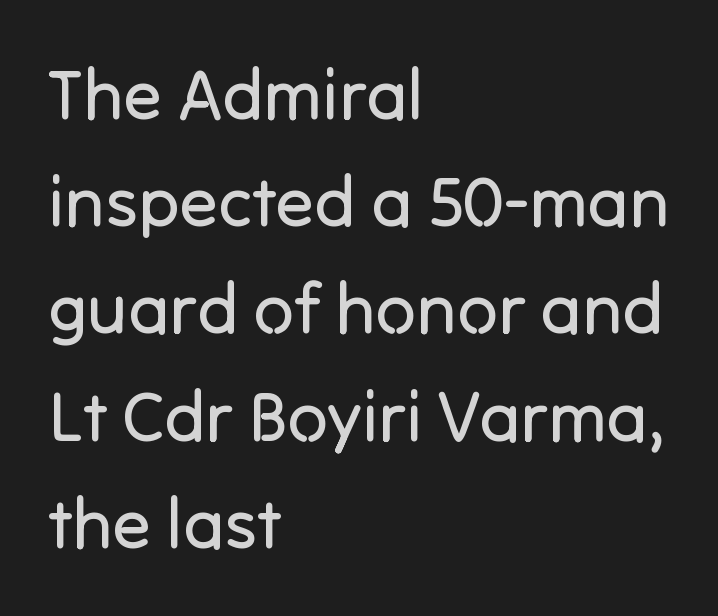
The image shows 71 px regular-weight sans-serif type, upright; set left-aligned, normal line spacing (1.51x), normal letter spacing, not underlined; low stroke contrast and a medium x-height.
